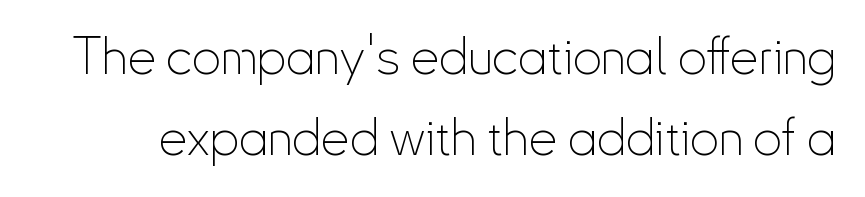
The image shows 51 px thin, condensed sans-serif type, upright; set normal line spacing (1.59x), normal letter spacing, not underlined; low stroke contrast and a small x-height.
